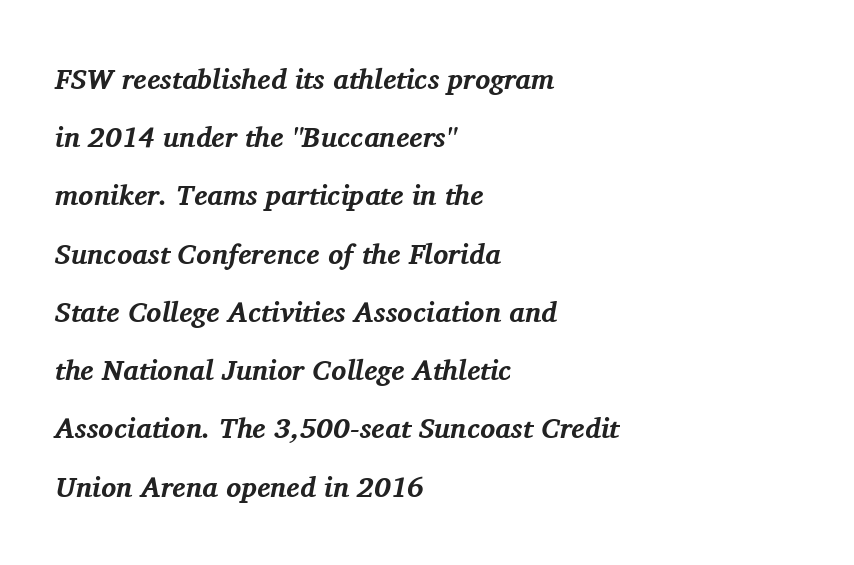
The space directly below the letters is spotless. This rendering leaves character spacing at its baseline value. I'd call this a serif setting — the letters wear small feet. Left-aligned paragraph, ragged on the right. Vertically, the passage feels expansive, rows floating well apart.
